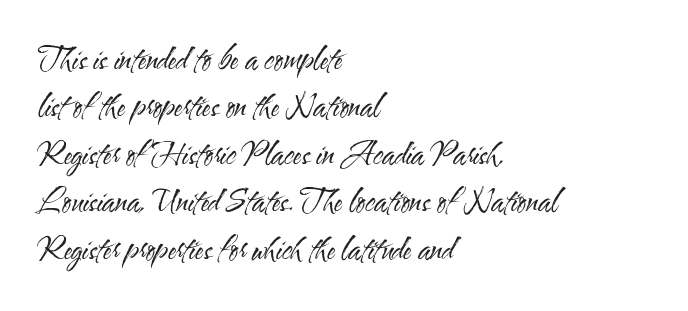
{"serif": "no", "bold": "no", "weight": "regular", "width": "condensed", "stroke_contrast": "medium", "x_height": "small", "monospaced": "no", "underline": "no", "align": "left", "line_spacing": "normal", "line_spacing_ratio": 1.53, "letter_spacing": "normal", "letter_spacing_em": 0.0, "glyph_px": 31}
